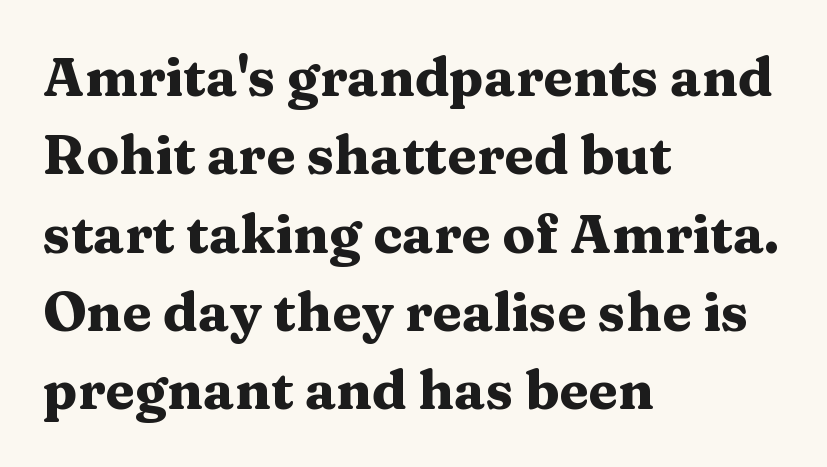
The image shows 54 px heavy, wide serif type, upright; set left-aligned, normal line spacing (1.45x), normal letter spacing, not underlined; medium stroke contrast and a medium x-height.
